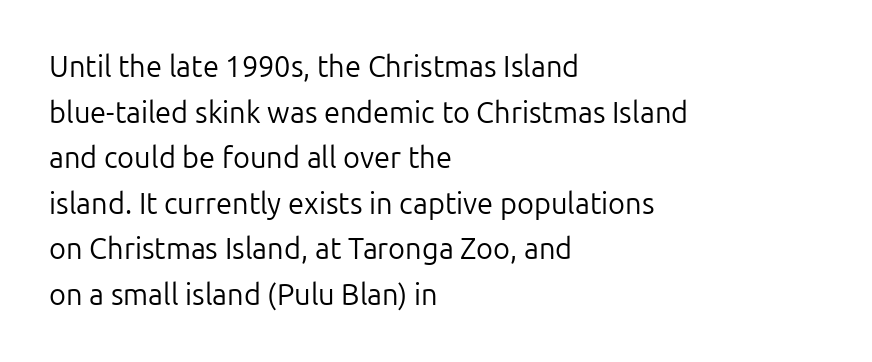
{"serif": "no", "italic": "no", "bold": "no", "weight": "regular", "width": "normal", "stroke_contrast": "low", "x_height": "medium", "monospaced": "no", "underline": "no", "align": "left", "line_spacing": "normal", "line_spacing_ratio": 1.57, "letter_spacing": "normal", "letter_spacing_em": 0.0, "glyph_px": 29}
